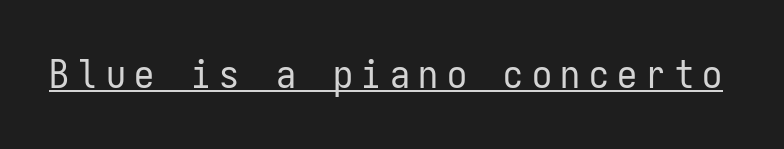
The image shows 40 px regular-weight, condensed sans-serif type, upright, monospaced; set unusually wide letter spacing (+0.21 em), underlined; low stroke contrast and a medium x-height.
